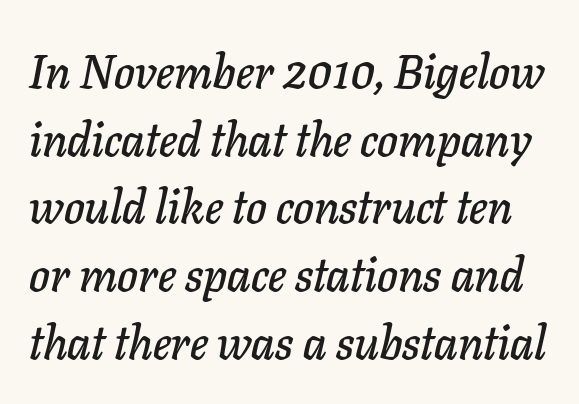
{"italic": "yes", "lean": "right", "slant_degrees": 11, "width": "normal", "stroke_contrast": "low", "x_height": "medium", "monospaced": "no", "underline": "no", "line_spacing": "normal", "line_spacing_ratio": 1.44, "letter_spacing": "normal", "letter_spacing_em": 0.0, "glyph_px": 47}
